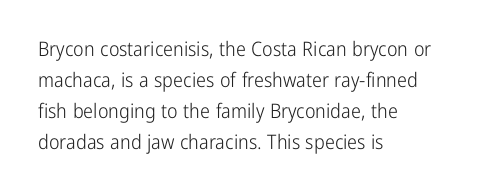
The face looks like a standard text weight, possibly lighter. The type is set solid horizontally, with unmodified tracking. The lettering stays uniformly vertical, giving the passage a roman look. Leading: standard. Casual observation: everything's shoved over to the left.
